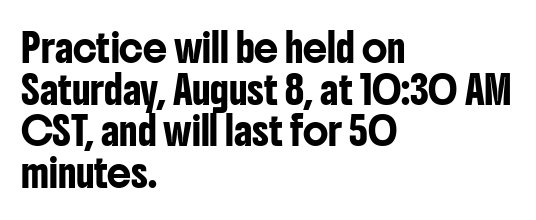
{"italic": "no", "underline": "no", "align": "left", "line_spacing": "normal", "line_spacing_ratio": 1.54, "letter_spacing": "normal", "letter_spacing_em": 0.0, "glyph_px": 27}
